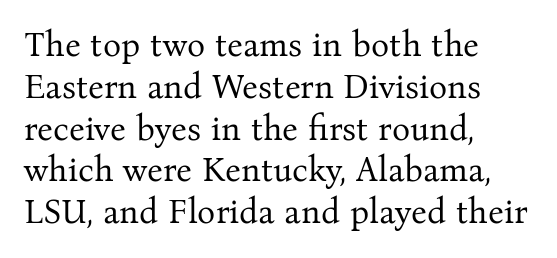
Is this a fixed-width face? No — the glyphs have proportional, varying widths. Typographically, this falls in the serif category. The text block is weighted toward the left margin, trailing off unevenly rightward. The letterforms sit at book weight or below. The space beneath each line is pristine and unruled.
